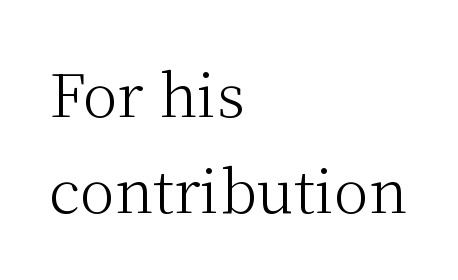
The image shows 59 px light serif type, upright; set left-aligned, normal line spacing (1.63x), normal letter spacing, not underlined; medium stroke contrast and a medium x-height.
